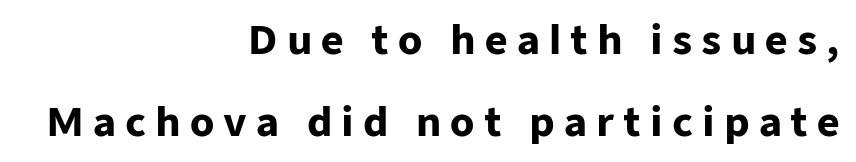
The face used here is rendered with a markedly widened letterfit. This rendering features lettering with no underline. Do the characters align in a grid? No, the font is proportional. The lettering holds an erect, upright posture throughout.
